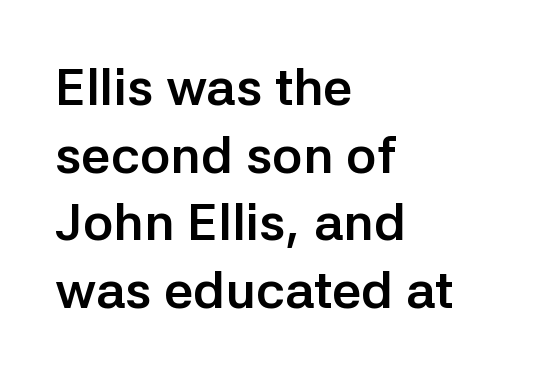
Q: Is the text bold? A: Yes.
Q: Is the text italic (slanted)? A: No, it is upright.
Q: Is the typeface a serif or a sans-serif typeface? A: Sans-serif.
Q: Is the text underlined? A: No.
Q: How is the paragraph aligned? A: Left-aligned.
Q: Is the spacing between letters normal or unusually wide? A: Normal.
Q: Is the spacing between lines tight, normal or loose? A: Normal.
Q: Width (condensed, normal, or wide)? A: Normal.
Q: Stroke contrast? A: Low.
Q: x-height? A: Medium.
Q: Monospaced? A: No.
